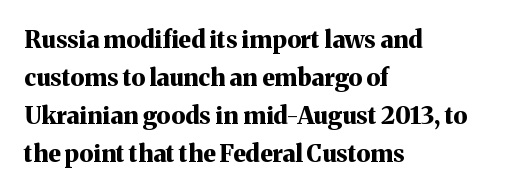
Q: Is the text bold? A: Yes.
Q: Is the text italic (slanted)? A: No, it is upright.
Q: Is the text underlined? A: No.
Q: How is the paragraph aligned? A: Left-aligned.
Q: Is the spacing between letters normal or unusually wide? A: Normal.
Q: Is the spacing between lines tight, normal or loose? A: Normal.
